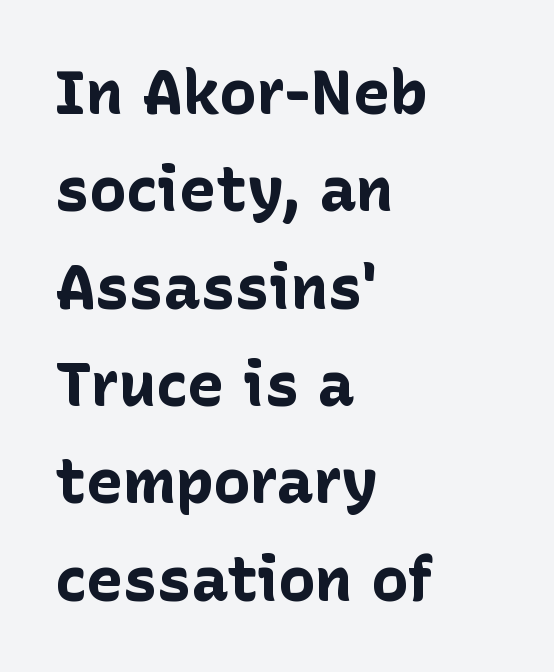
The image shows 62 px bold sans-serif type, upright; set left-aligned, normal line spacing (1.57x), normal letter spacing, not underlined; low stroke contrast and a medium x-height.
